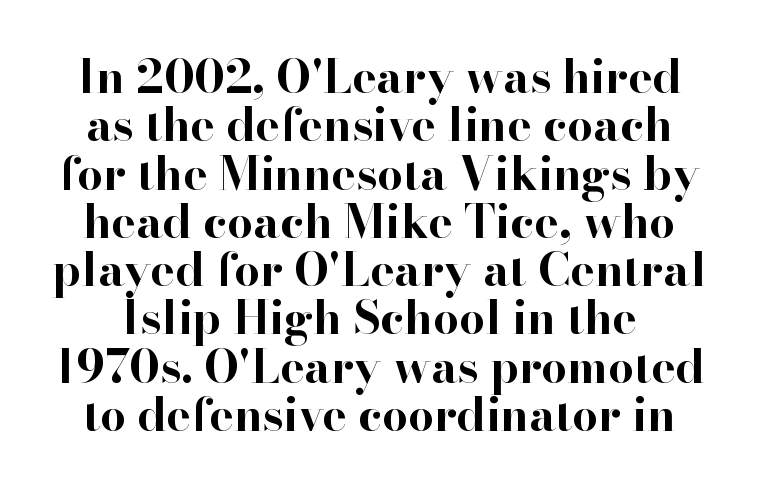
The line-height multiplier appears low, near solid setting. Posture: upright roman. Students, note that the glyphs here touch the page at normal intervals. Students, this is bold: see how much ink each stroke carries.
